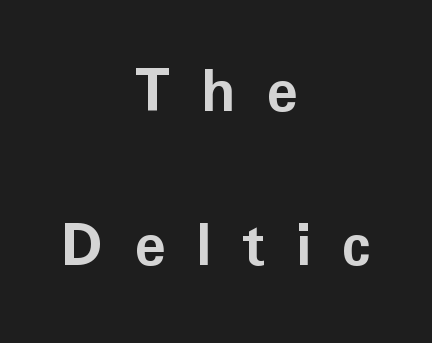
Q: Is the text bold? A: Yes.
Q: Is the text italic (slanted)? A: No, it is upright.
Q: Is the typeface a serif or a sans-serif typeface? A: Sans-serif.
Q: Is the text underlined? A: No.
Q: How is the paragraph aligned? A: Centered.
Q: Is the spacing between letters normal or unusually wide? A: Unusually wide.
Q: Is the spacing between lines tight, normal or loose? A: Loose.
Q: Width (condensed, normal, or wide)? A: Normal.
Q: Stroke contrast? A: Low.
Q: x-height? A: Medium.
Q: Monospaced? A: No.
